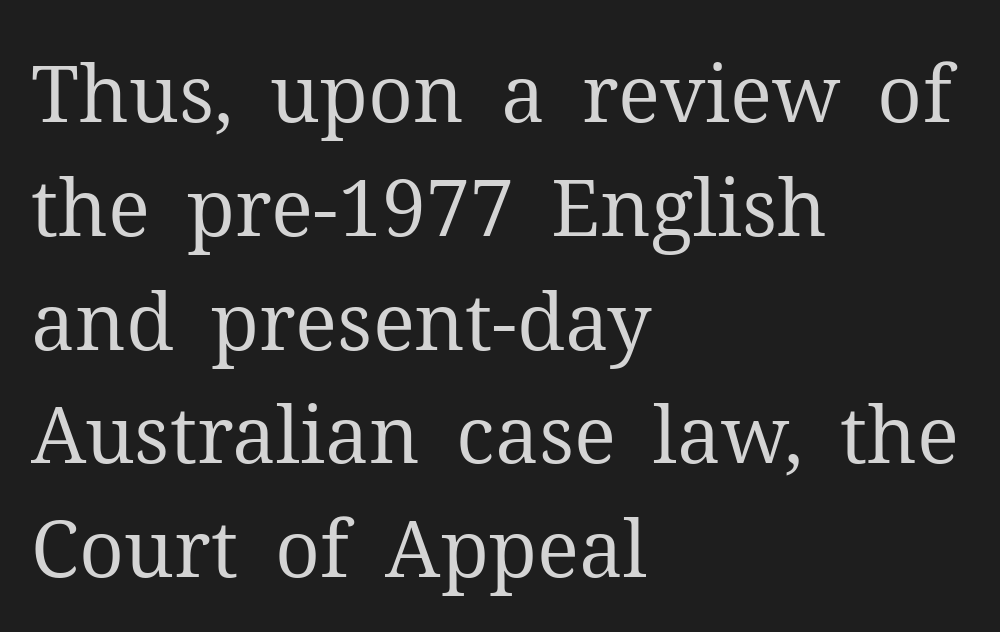
{"serif": "yes", "italic": "no", "bold": "no", "weight": "regular", "width": "normal", "stroke_contrast": "medium", "x_height": "medium", "monospaced": "no", "underline": "no", "align": "left", "line_spacing": "normal", "line_spacing_ratio": 1.44, "letter_spacing": "normal", "letter_spacing_em": 0.0, "glyph_px": 79}
